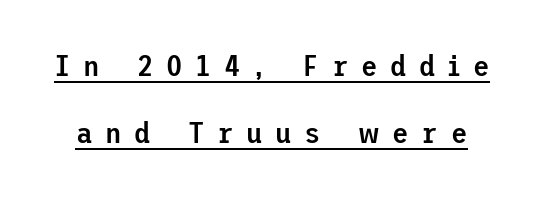
Q: Is the text bold? A: Semi-bold.
Q: Is the text italic (slanted)? A: No, it is upright.
Q: Is the typeface a serif or a sans-serif typeface? A: Sans-serif.
Q: Is the text underlined? A: Yes.
Q: Is the spacing between letters normal or unusually wide? A: Unusually wide.
Q: Is the spacing between lines tight, normal or loose? A: Loose.
Q: Width (condensed, normal, or wide)? A: Normal.
Q: Stroke contrast? A: Low.
Q: x-height? A: Medium.
